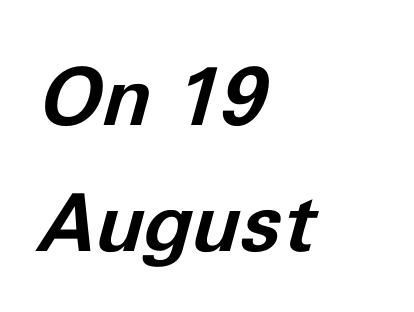
The image shows 80 px bold type, italic (leaning right); set left-aligned, normal line spacing (1.57x), normal letter spacing, not underlined; low stroke contrast and a medium x-height.
